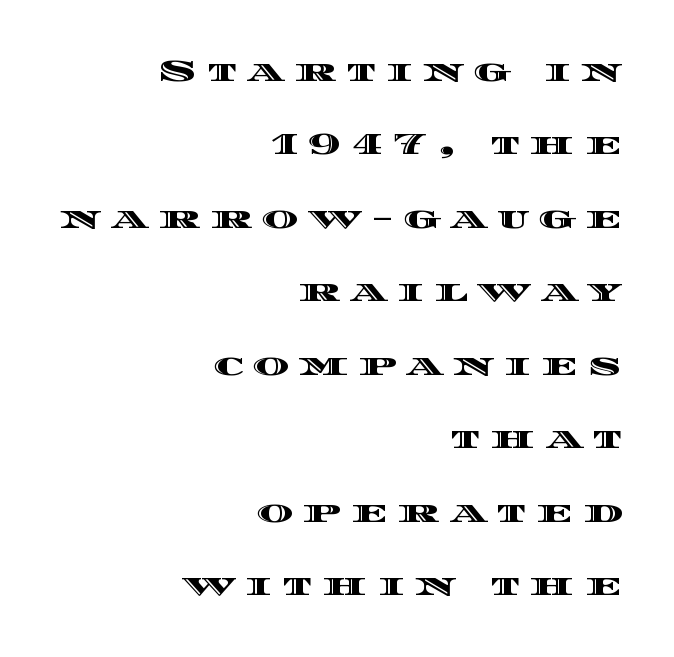
{"italic": "no", "width": "wide", "x_height": "large", "monospaced": "no", "underline": "no", "align": "right", "line_spacing": "loose", "line_spacing_ratio": 2.37, "letter_spacing": "wide", "letter_spacing_em": 0.32, "glyph_px": 31}
